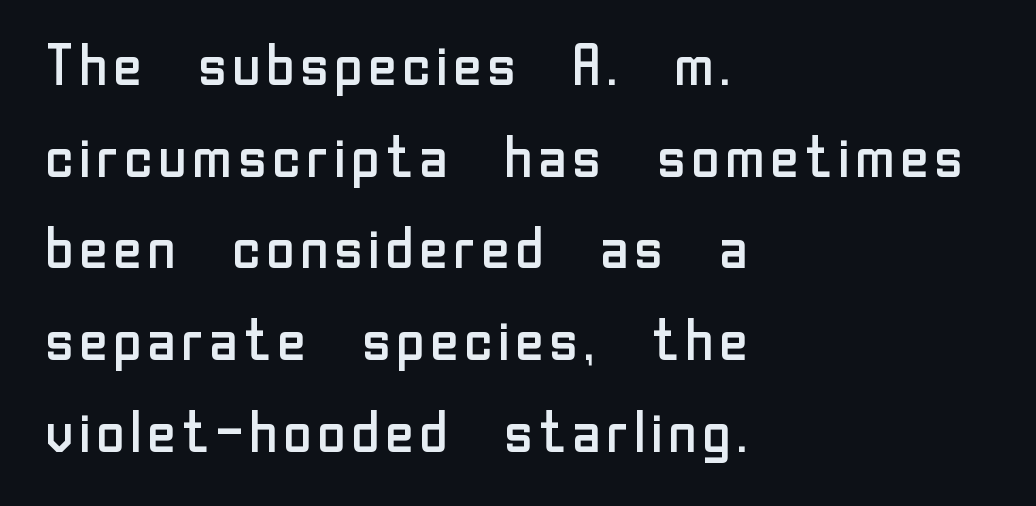
The image shows 58 px regular-weight sans-serif type, upright; set left-aligned, normal line spacing (1.58x), normal letter spacing, not underlined; low stroke contrast and a medium x-height.
